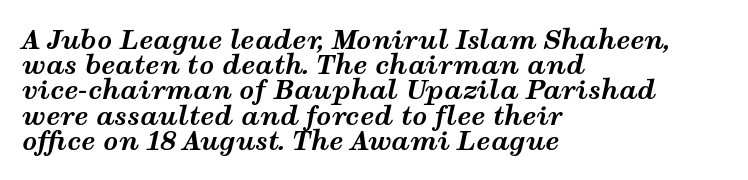
The image shows 26 px bold type, italic (leaning right); set left-aligned, tight line spacing (0.97x), normal letter spacing, not underlined.
